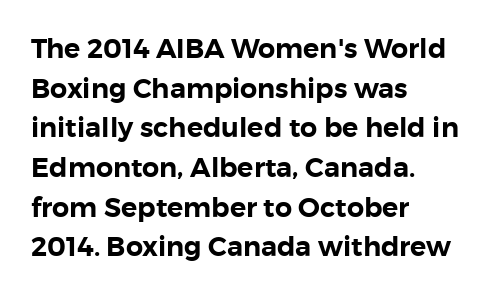
Reading down the column, the eye jumps a familiar distance to each next line. The gaps between neighbouring characters are ordinary and unremarkable. Every character sits straight up, as roman type does. These lines stack with their left ends in a neat column. Bare-footed words on every line.
